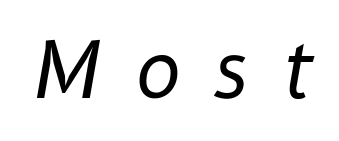
Q: Is the text bold? A: No.
Q: Is the text italic (slanted)? A: Yes, it leans right by about 10 degrees.
Q: Is the text underlined? A: No.
Q: Is the spacing between letters normal or unusually wide? A: Unusually wide.
Q: Width (condensed, normal, or wide)? A: Normal.
Q: Stroke contrast? A: Low.
Q: x-height? A: Medium.
Q: Monospaced? A: No.
